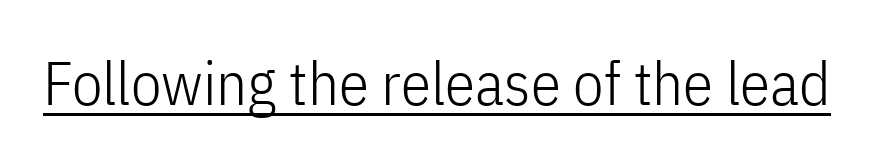
Characters remain perfectly vertical along every line. No letter is thick-stroked: the sample isn't bold. This sample uses a sans-serif face. Each letter keeps its own natural width here, so spacing adapts to shape.
